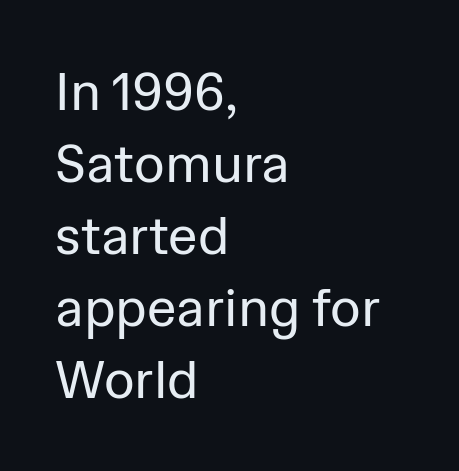
Q: Is the text bold? A: No.
Q: Is the text italic (slanted)? A: No, it is upright.
Q: Is the typeface a serif or a sans-serif typeface? A: Sans-serif.
Q: Is the text underlined? A: No.
Q: How is the paragraph aligned? A: Left-aligned.
Q: Is the spacing between letters normal or unusually wide? A: Normal.
Q: Is the spacing between lines tight, normal or loose? A: Normal.
Q: Width (condensed, normal, or wide)? A: Normal.
Q: Stroke contrast? A: Low.
Q: x-height? A: Medium.
Q: Monospaced? A: No.
